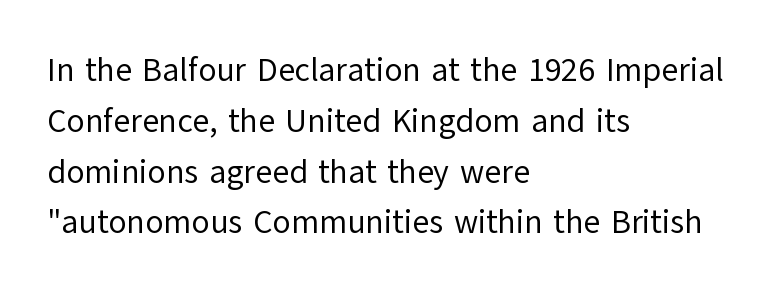
The image shows 33 px regular-weight sans-serif type, upright; set left-aligned, normal line spacing (1.54x), normal letter spacing, not underlined; low stroke contrast and a medium x-height.
